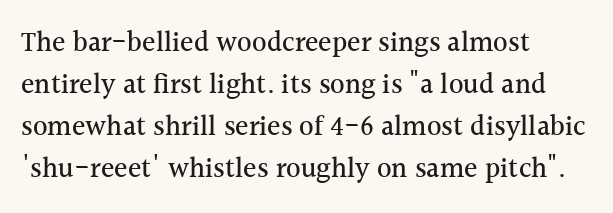
{"serif": "yes", "italic": "no", "width": "normal", "x_height": "medium", "monospaced": "no", "underline": "no", "align": "left", "line_spacing": "normal", "line_spacing_ratio": 1.5, "letter_spacing": "normal", "letter_spacing_em": 0.0, "glyph_px": 28}
